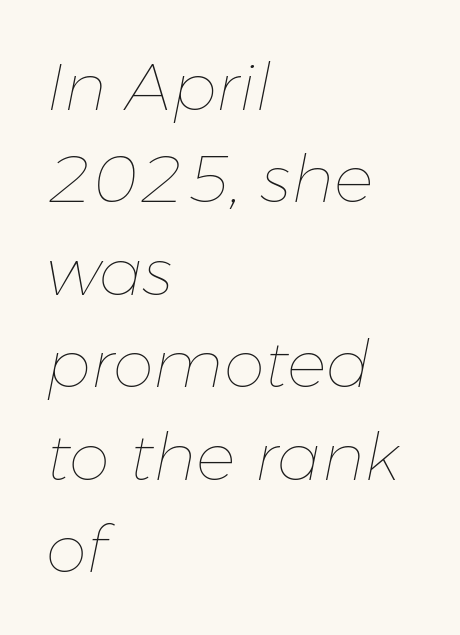
{"italic": "yes", "lean": "right", "slant_degrees": 11, "bold": "no", "weight": "thin", "width": "normal", "stroke_contrast": "low", "x_height": "medium", "monospaced": "no", "underline": "no", "align": "left", "line_spacing": "normal", "line_spacing_ratio": 1.4, "letter_spacing": "normal", "letter_spacing_em": 0.0, "glyph_px": 66}
